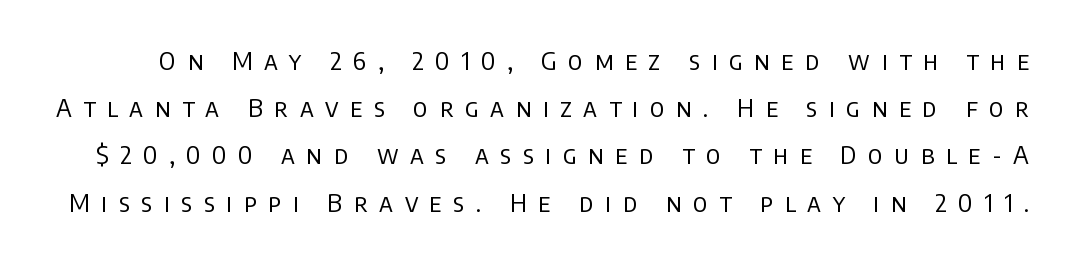
{"italic": "no", "bold": "no", "underline": "no", "line_spacing_ratio": 1.89, "letter_spacing": "wide", "letter_spacing_em": 0.46, "glyph_px": 25}
